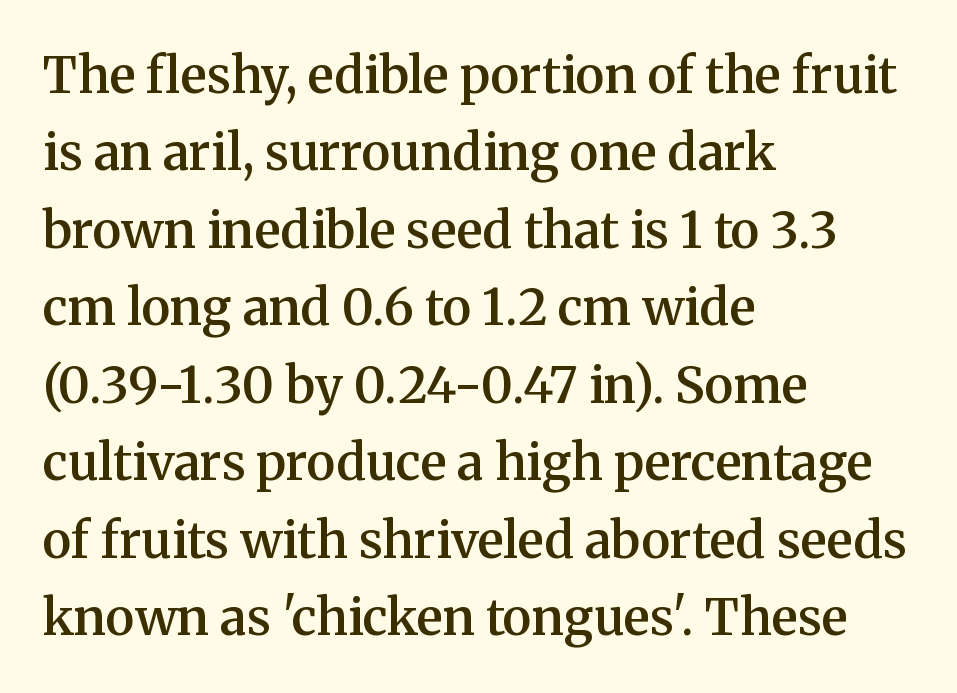
Q: Is the text bold? A: Semi-bold.
Q: Is the text italic (slanted)? A: No, it is upright.
Q: Is the typeface a serif or a sans-serif typeface? A: Serif.
Q: Is the text underlined? A: No.
Q: How is the paragraph aligned? A: Left-aligned.
Q: Is the spacing between letters normal or unusually wide? A: Normal.
Q: Is the spacing between lines tight, normal or loose? A: Normal.
Q: Width (condensed, normal, or wide)? A: Normal.
Q: Stroke contrast? A: Medium.
Q: x-height? A: Medium.
Q: Monospaced? A: No.
